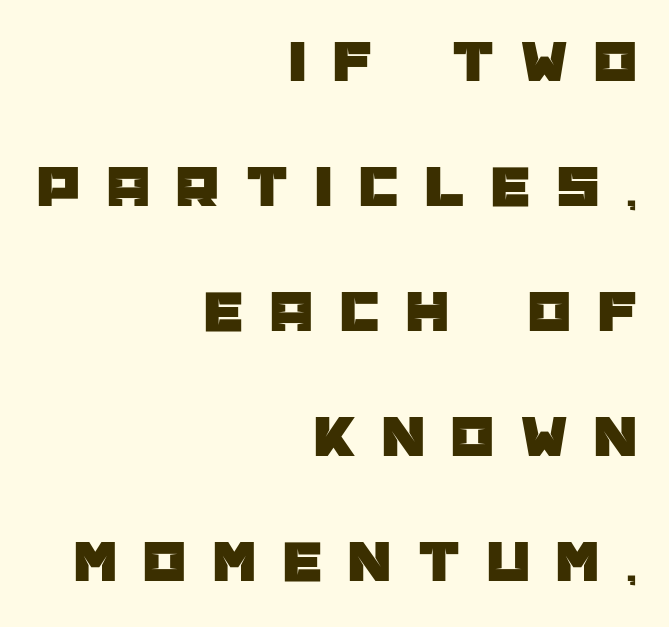
{"serif": "no", "italic": "no", "width": "normal", "stroke_contrast": "low", "x_height": "large", "monospaced": "no", "underline": "no", "align": "right", "line_spacing": "loose", "line_spacing_ratio": 2.05, "letter_spacing": "wide", "letter_spacing_em": 0.44, "glyph_px": 61}
